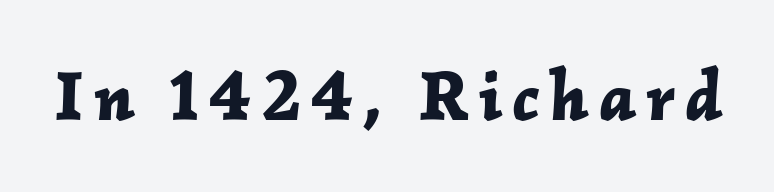
{"italic": "yes", "lean": "right", "slant_degrees": 2, "bold": "yes", "weight": "bold", "width": "normal", "stroke_contrast": "low", "x_height": "medium", "monospaced": "no", "underline": "no", "glyph_px": 71}
